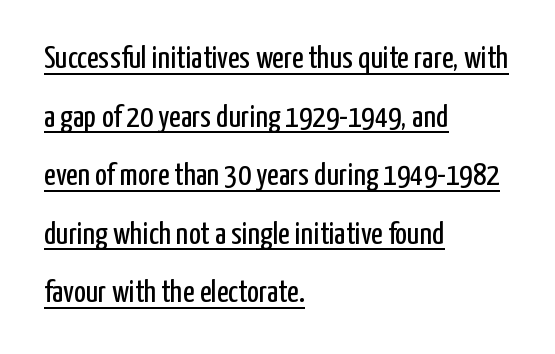
Does the lettering tilt? It doesn't — this is upright. Character widths vary here, with narrow letters taking less room than wide ones. Letter spacing: default. Does the type have serifs? No, each stem ends abruptly. The letters look calm and open, with moderate or lighter stems. Underline: present.
